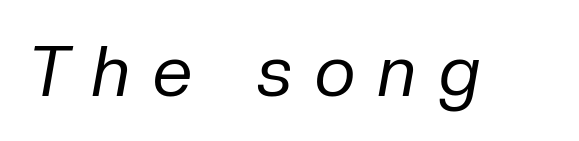
{"italic": "yes", "lean": "right", "slant_degrees": 10, "bold": "no", "weight": "regular", "width": "normal", "stroke_contrast": "low", "x_height": "medium", "monospaced": "no", "underline": "no", "letter_spacing": "wide", "letter_spacing_em": 0.33, "glyph_px": 71}
